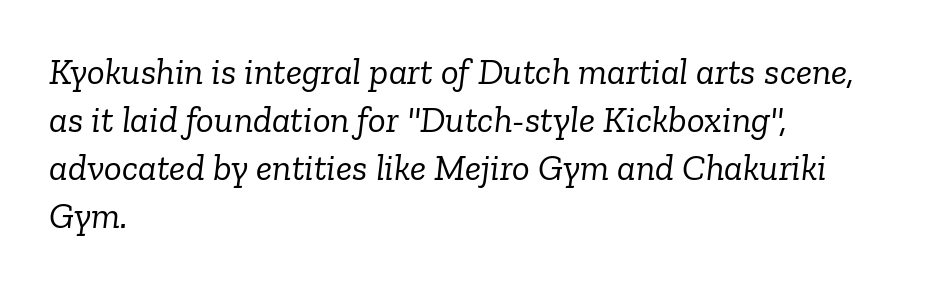
{"serif": "yes", "italic": "yes", "lean": "right", "slant_degrees": 6, "bold": "no", "weight": "light", "width": "normal", "stroke_contrast": "low", "x_height": "medium", "monospaced": "no", "underline": "no", "align": "left", "line_spacing": "normal", "line_spacing_ratio": 1.3, "letter_spacing": "normal", "letter_spacing_em": 0.0, "glyph_px": 37}
